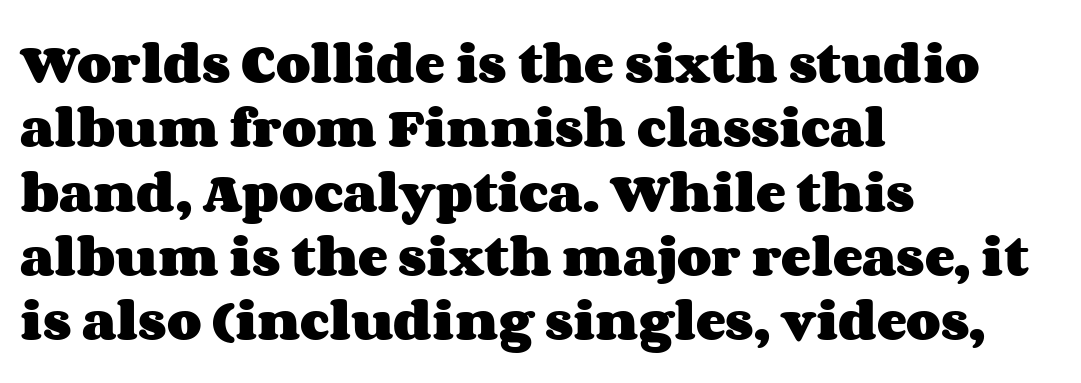
Compared with an ordinary text face, these strokes are far heavier — a full bold. A normal amount of white space separates one row of letters from the next. When letters stand straight like this, we call the style roman or upright. The compositor pushed each line to the left boundary.
